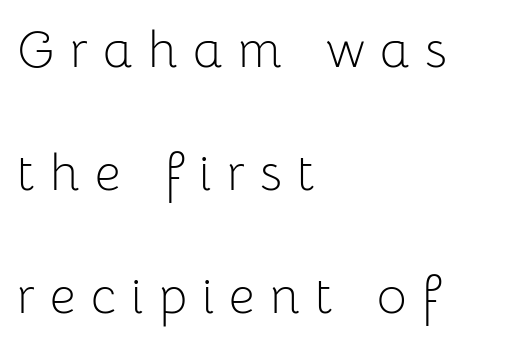
This is not heavy type; no bold has been used. The letters advance in unequal steps, a hallmark of proportional type. Glyph-to-glyph distance is far greater than everyday printed text. You can tell from the bare stems that sans-serif type was used. A student would call this left alignment; a typographer would say flush left, rag right.
